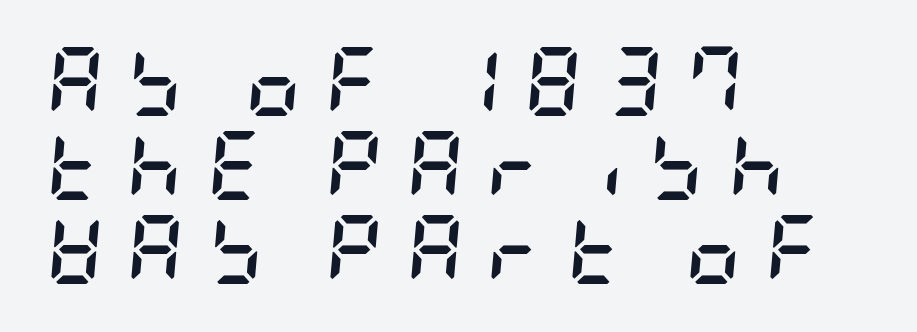
Q: Is the text bold? A: Yes.
Q: Is the text italic (slanted)? A: Yes, it leans right by about 5 degrees.
Q: Is the text underlined? A: No.
Q: How is the paragraph aligned? A: Left-aligned.
Q: Is the spacing between letters normal or unusually wide? A: Unusually wide.
Q: Width (condensed, normal, or wide)? A: Condensed.
Q: Stroke contrast? A: Low.
Q: x-height? A: Large.
